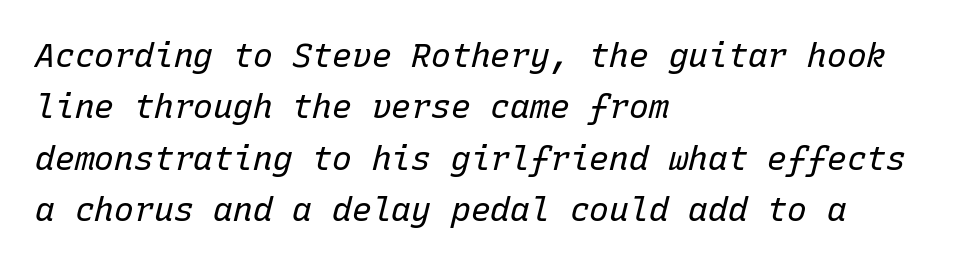
The image shows 33 px regular-weight type, italic (leaning right), monospaced; set left-aligned, normal line spacing (1.56x), normal letter spacing, not underlined; low stroke contrast and a medium x-height.
